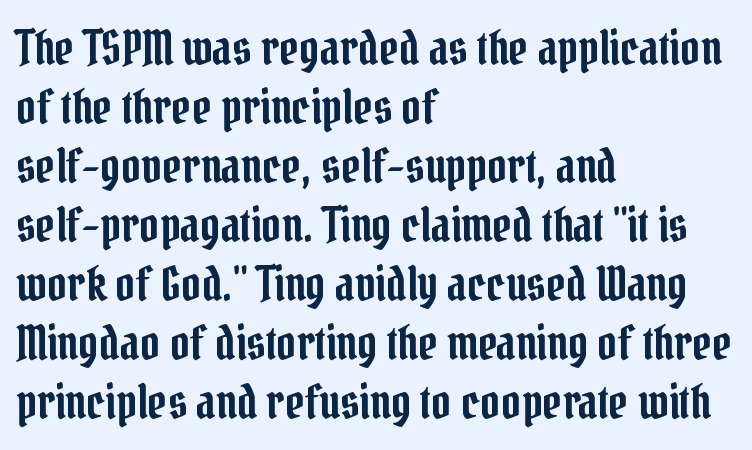
This is roman type, the default non-slanted kind. The line texture is even and compact thanks to regular tracking. Looks like regular typesetting: each glyph gets only the width it needs. Unlike a clean sans, this face finishes its strokes with serifs. Words float on clear page, feet unadorned. The passage is arranged the way most books set body copy — flush left.
